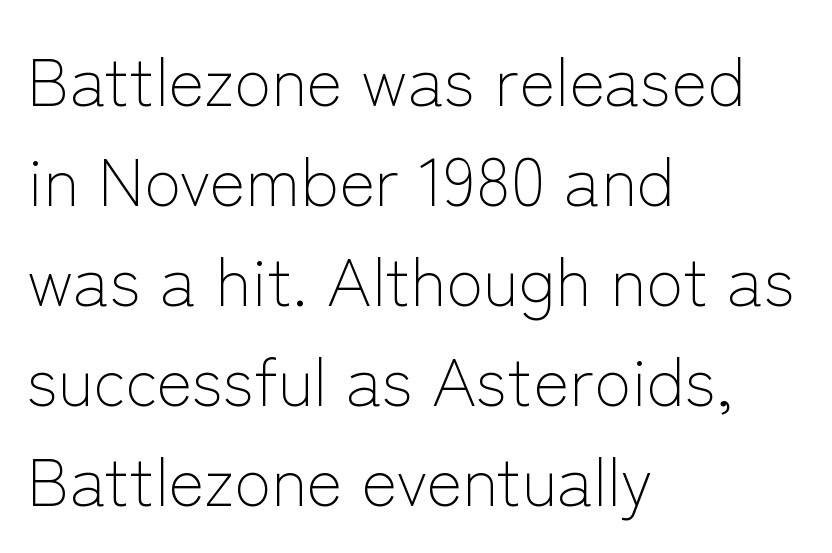
Q: Is the text bold? A: No.
Q: Is the text italic (slanted)? A: No, it is upright.
Q: Is the typeface a serif or a sans-serif typeface? A: Sans-serif.
Q: Is the text underlined? A: No.
Q: How is the paragraph aligned? A: Left-aligned.
Q: Is the spacing between letters normal or unusually wide? A: Normal.
Q: Is the spacing between lines tight, normal or loose? A: Normal.
Q: Width (condensed, normal, or wide)? A: Normal.
Q: Stroke contrast? A: Low.
Q: x-height? A: Medium.
Q: Monospaced? A: No.
